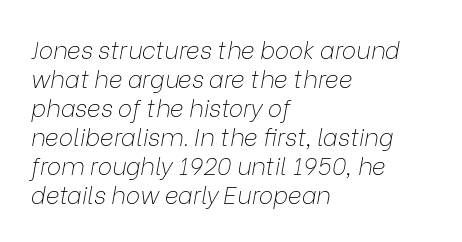
The image shows 24 px text type, italic (leaning right); set left-aligned, line spacing 1.21x, normal letter spacing, not underlined.
